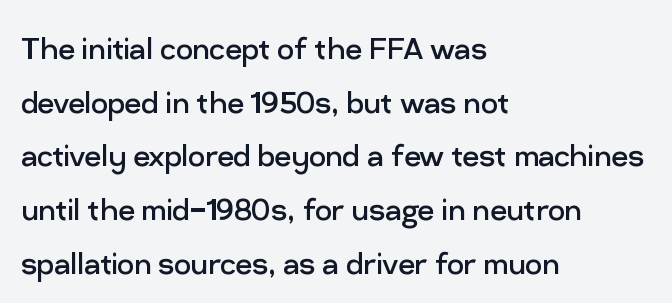
The image shows 37 px regular-weight sans-serif type, upright; set left-aligned, normal line spacing (1.45x), normal letter spacing, not underlined; low stroke contrast and a medium x-height.
